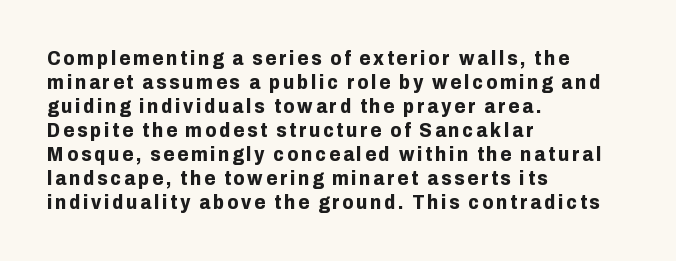
{"italic": "no", "bold": "yes", "underline": "no", "align": "left", "line_spacing_ratio": 1.2, "glyph_px": 20}
